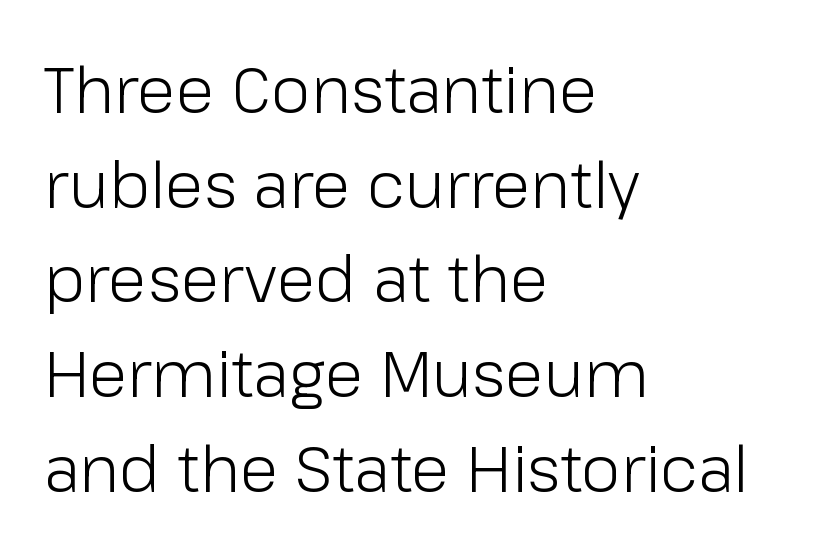
The image shows 64 px light sans-serif type, upright; set left-aligned, normal line spacing (1.48x), normal letter spacing, not underlined; low stroke contrast and a medium x-height.
